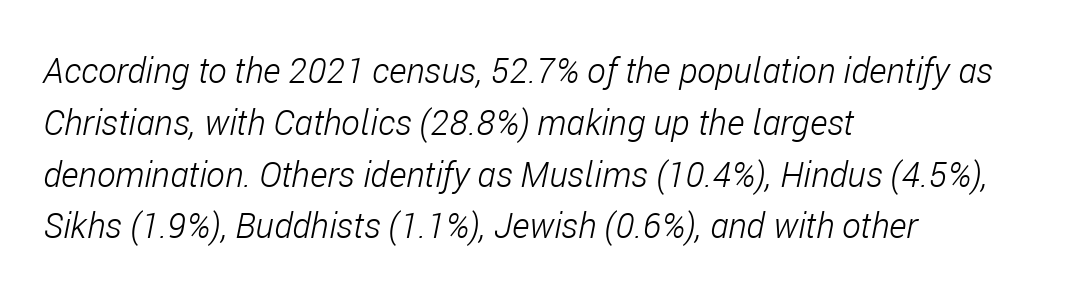
The image shows 35 px light, condensed type, italic (leaning right); set left-aligned, normal line spacing (1.48x), normal letter spacing, not underlined; low stroke contrast and a medium x-height.
